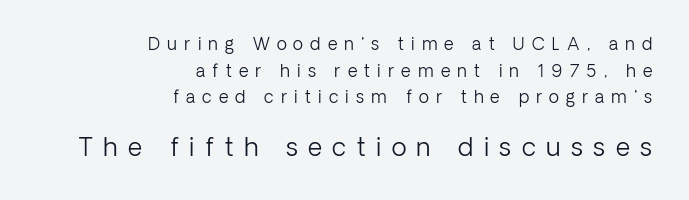
{"italic": "no", "bold": "no", "underline": "no", "align": "right", "line_spacing": "normal", "line_spacing_ratio": 1.56, "letter_spacing": "wide", "letter_spacing_em": 0.42, "larger_block": "second", "size_ratio": 1.47, "glyph_px": 25}
